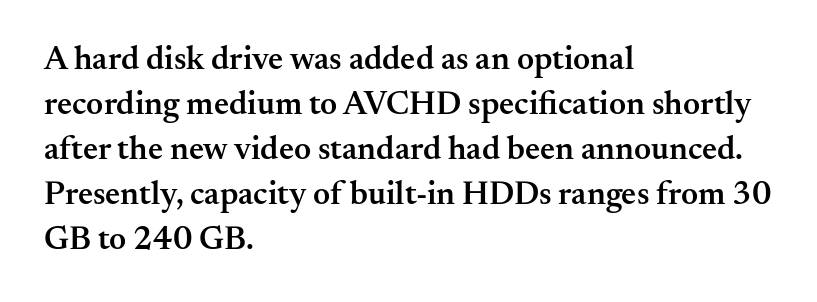
{"serif": "yes", "italic": "no", "bold": "semi", "weight": "semibold", "width": "normal", "stroke_contrast": "medium", "x_height": "small", "monospaced": "no", "underline": "no", "align": "left", "line_spacing": "normal", "line_spacing_ratio": 1.36, "letter_spacing": "normal", "letter_spacing_em": 0.0, "glyph_px": 33}
